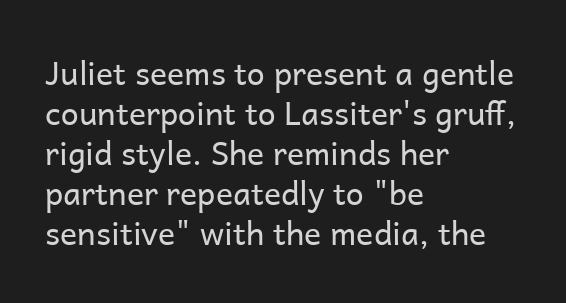
{"serif": "no", "italic": "no", "bold": "no", "weight": "regular", "width": "normal", "stroke_contrast": "low", "x_height": "medium", "monospaced": "no", "underline": "no", "align": "left", "line_spacing": "normal", "line_spacing_ratio": 1.25, "letter_spacing": "normal", "letter_spacing_em": 0.0, "glyph_px": 32}
